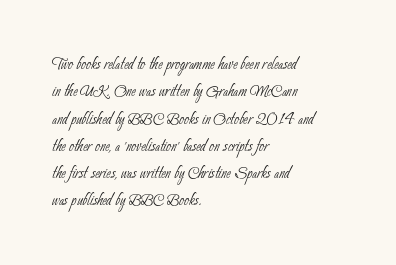
The image shows 21 px text type; set left-aligned, normal line spacing (1.3x), normal letter spacing, not underlined.
